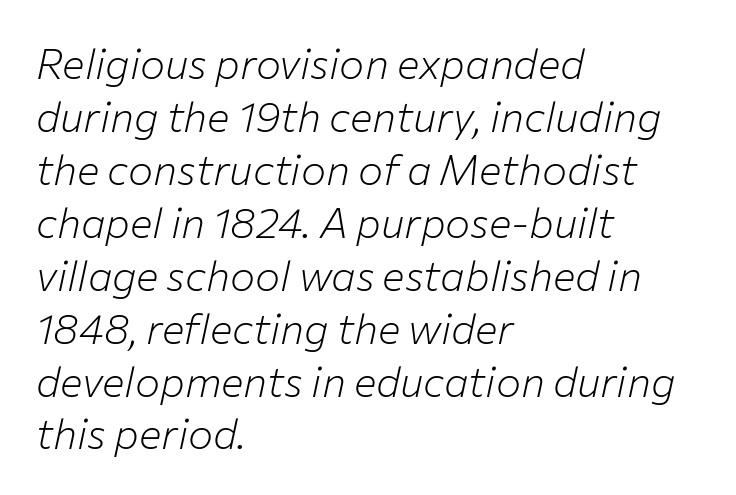
Q: Is the text bold? A: No.
Q: Is the text italic (slanted)? A: Yes, it leans right by about 12 degrees.
Q: Is the text underlined? A: No.
Q: How is the paragraph aligned? A: Left-aligned.
Q: Is the spacing between letters normal or unusually wide? A: Normal.
Q: Is the spacing between lines tight, normal or loose? A: Normal.
Q: Width (condensed, normal, or wide)? A: Normal.
Q: Stroke contrast? A: Low.
Q: x-height? A: Medium.
Q: Monospaced? A: No.
